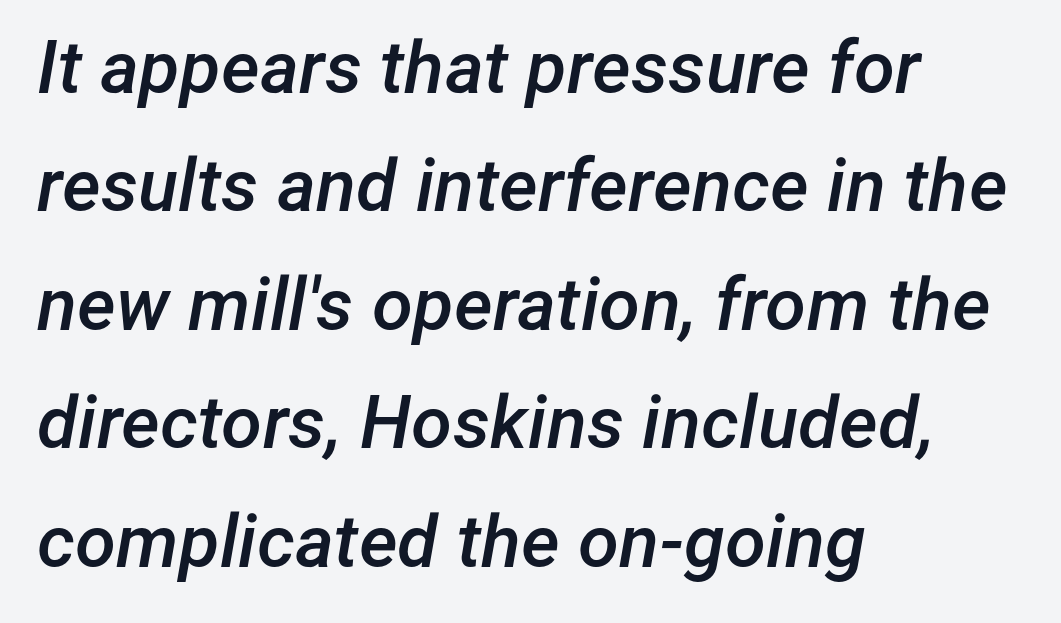
{"italic": "yes", "lean": "right", "slant_degrees": 12, "bold": "semi", "weight": "semibold", "width": "normal", "stroke_contrast": "low", "x_height": "medium", "monospaced": "no", "underline": "no", "align": "left", "line_spacing": "normal", "line_spacing_ratio": 1.6, "letter_spacing": "normal", "letter_spacing_em": 0.0, "glyph_px": 74}
